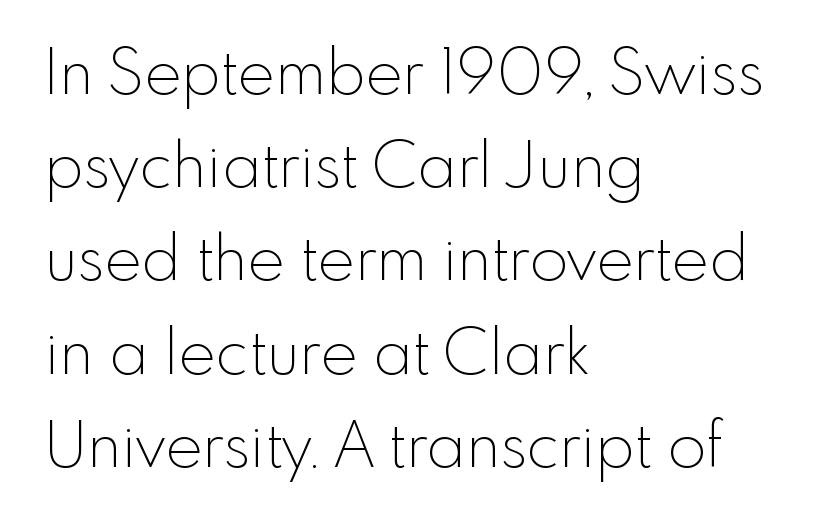
Q: Is the text bold? A: No.
Q: Is the text italic (slanted)? A: No, it is upright.
Q: Is the typeface a serif or a sans-serif typeface? A: Sans-serif.
Q: Is the text underlined? A: No.
Q: How is the paragraph aligned? A: Left-aligned.
Q: Is the spacing between letters normal or unusually wide? A: Normal.
Q: Is the spacing between lines tight, normal or loose? A: Normal.
Q: Width (condensed, normal, or wide)? A: Normal.
Q: x-height? A: Small.
Q: Monospaced? A: No.
